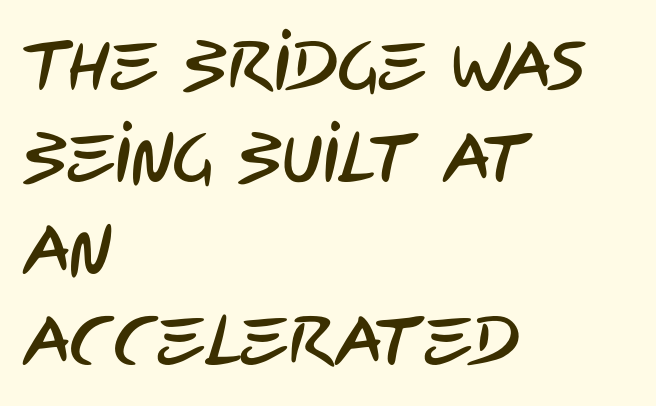
Q: Is the typeface a serif or a sans-serif typeface? A: Sans-serif.
Q: Is the text underlined? A: No.
Q: How is the paragraph aligned? A: Left-aligned.
Q: Is the spacing between letters normal or unusually wide? A: Normal.
Q: Is the spacing between lines tight, normal or loose? A: Normal.
Q: Width (condensed, normal, or wide)? A: Condensed.
Q: Stroke contrast? A: Low.
Q: x-height? A: Large.
Q: Monospaced? A: No.
